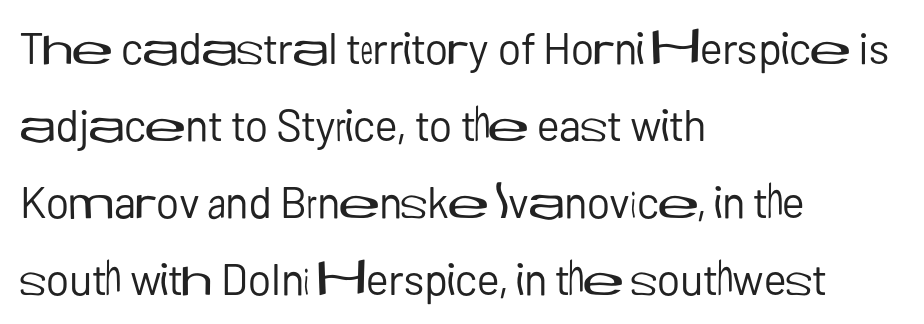
A typesetter would label this face a sans. These lines keep a tight, regular rhythm from letter to letter. Horizontally, the lines are justified to the leading edge only. Note the varied advance widths — an 'i' is clearly narrower than an 'm'. A typesetter would mark this as roman, not italic. Nobody drew a line under any word here.
